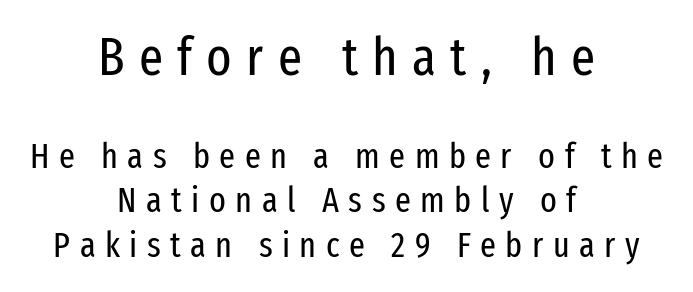
Q: Is the text bold? A: No.
Q: Is the text italic (slanted)? A: No, it is upright.
Q: Is the typeface a serif or a sans-serif typeface? A: Sans-serif.
Q: Is the text underlined? A: No.
Q: How is the paragraph aligned? A: Centered.
Q: Is the spacing between letters normal or unusually wide? A: Unusually wide.
Q: Is the spacing between lines tight, normal or loose? A: Normal.
Q: Which block of text is set in a larger size, the first (top) or the second (bottom)? A: The first (top) one.
Q: Width (condensed, normal, or wide)? A: Condensed.
Q: Stroke contrast? A: Low.
Q: x-height? A: Medium.
Q: Monospaced? A: No.
